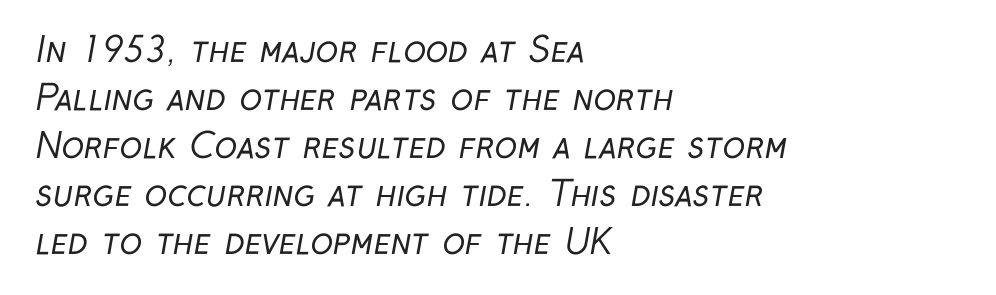
The image shows 34 px regular-weight, condensed sans-serif type; set left-aligned, normal line spacing (1.41x), normal letter spacing, not underlined; low stroke contrast and a medium x-height.
